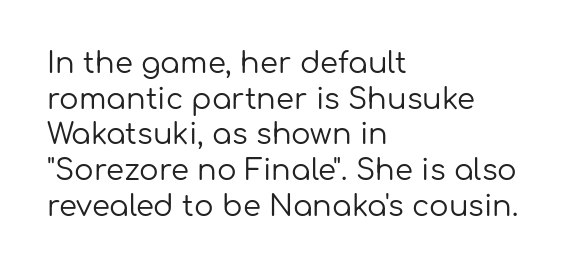
Think of a printed novel: that variable character pitch is what you see here. Compared with typical body copy, the letter spacing here is the same. Every row of glyphs begins at an identical x-position on the left. Check where the strokes stop: nothing finishes them off — pure sans. Vertical strokes here are truly vertical. Stems and bowls with no extra thickness — not bold.
